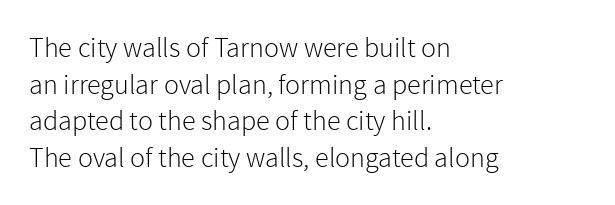
The image shows 28 px light sans-serif type, upright; set left-aligned, normal line spacing (1.31x), normal letter spacing, not underlined; a medium x-height.
